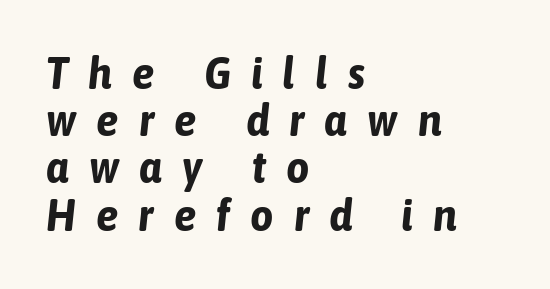
{"italic": "yes", "lean": "right", "slant_degrees": 6, "bold": "yes", "weight": "bold", "width": "condensed", "stroke_contrast": "low", "x_height": "medium", "monospaced": "no", "underline": "no", "align": "left", "line_spacing": "tight", "line_spacing_ratio": 1.05, "letter_spacing": "wide", "letter_spacing_em": 0.45, "glyph_px": 45}
